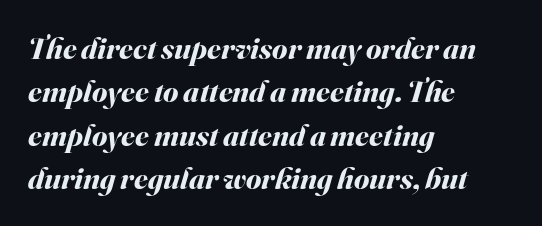
Q: Is the text bold? A: Yes.
Q: Is the text italic (slanted)? A: Yes, it leans right by about 16 degrees.
Q: Is the text underlined? A: No.
Q: How is the paragraph aligned? A: Left-aligned.
Q: Is the spacing between letters normal or unusually wide? A: Normal.
Q: Is the spacing between lines tight, normal or loose? A: Normal.
Q: Width (condensed, normal, or wide)? A: Normal.
Q: Stroke contrast? A: Medium.
Q: x-height? A: Small.
Q: Monospaced? A: No.
